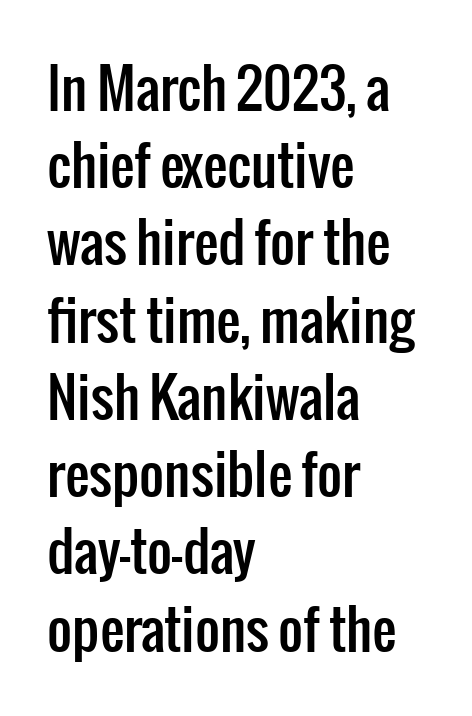
The image shows 54 px condensed sans-serif type, upright; set left-aligned, normal line spacing (1.43x), normal letter spacing, not underlined; low stroke contrast and a medium x-height.
